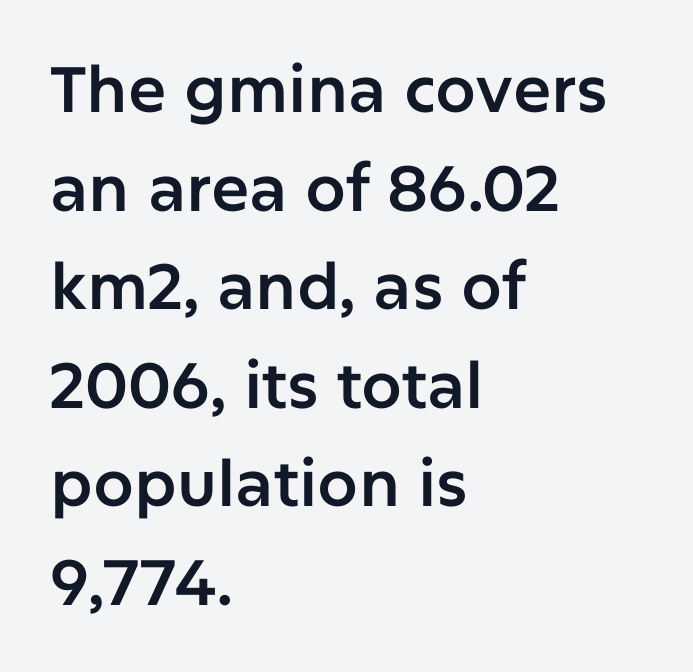
Underline: absent. Posture: straight, roman, zero tilt. Rows of type keep a routine distance in the vertical direction. Look at the tracking — it's just the regular setting, nothing added. A student would call this left alignment; a typographer would say flush left, rag right.
